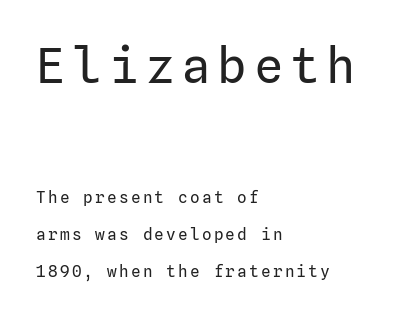
{"serif": "no", "italic": "no", "bold": "no", "weight": "regular", "width": "normal", "stroke_contrast": "low", "x_height": "medium", "underline": "no", "align": "left", "line_spacing": "loose", "line_spacing_ratio": 2.29, "larger_block": "first", "size_ratio": 3.06, "glyph_px": 49}
